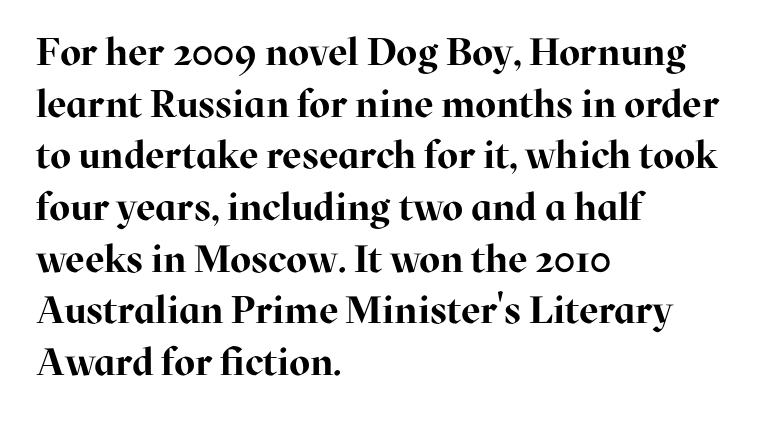
Q: Is the text bold? A: Yes.
Q: Is the text italic (slanted)? A: No, it is upright.
Q: Is the typeface a serif or a sans-serif typeface? A: Serif.
Q: Is the text underlined? A: No.
Q: How is the paragraph aligned? A: Left-aligned.
Q: Is the spacing between letters normal or unusually wide? A: Normal.
Q: Is the spacing between lines tight, normal or loose? A: Normal.
Q: Width (condensed, normal, or wide)? A: Normal.
Q: Stroke contrast? A: High.
Q: x-height? A: Medium.
Q: Monospaced? A: No.
